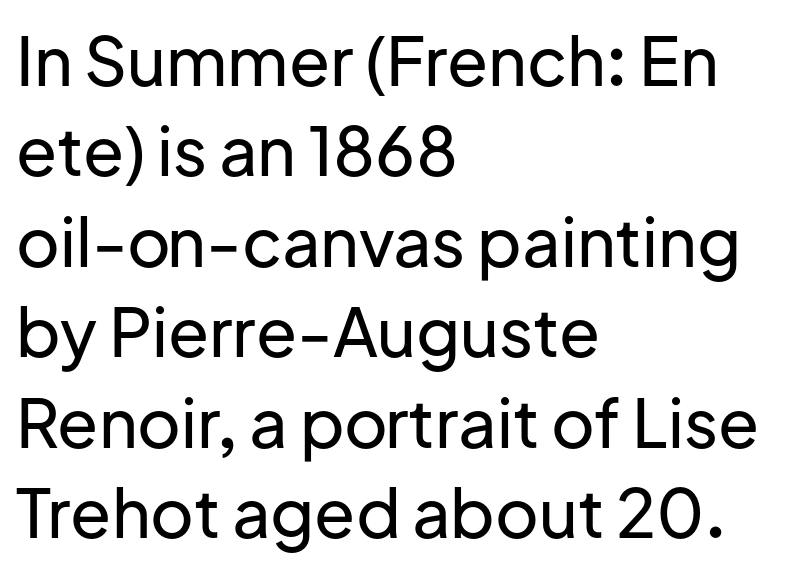
Q: Is the text italic (slanted)? A: No, it is upright.
Q: Is the typeface a serif or a sans-serif typeface? A: Sans-serif.
Q: Is the text underlined? A: No.
Q: How is the paragraph aligned? A: Left-aligned.
Q: Is the spacing between letters normal or unusually wide? A: Normal.
Q: Is the spacing between lines tight, normal or loose? A: Normal.
Q: Width (condensed, normal, or wide)? A: Normal.
Q: Stroke contrast? A: Low.
Q: x-height? A: Medium.
Q: Monospaced? A: No.
